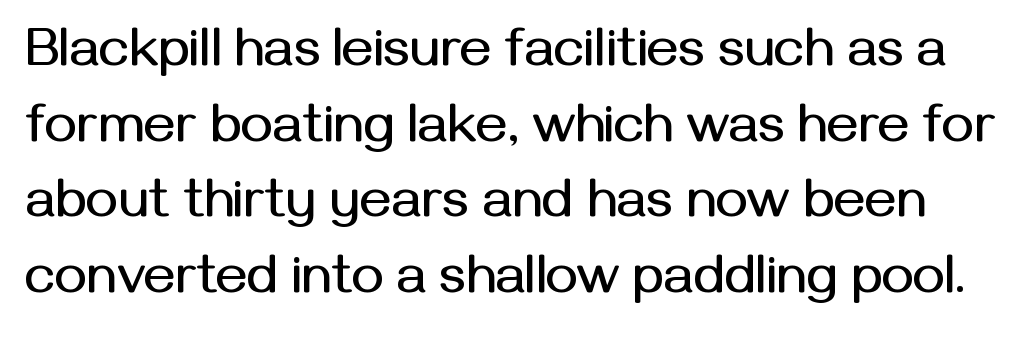
The rows are spaced the way most documents space them. The string is rendered with underlining switched off. The typography opts for an upright posture over an oblique one. Is the letter spacing exaggerated? No — it looks like the ordinary default. Think of a printed novel: that variable character pitch is what you see here.
